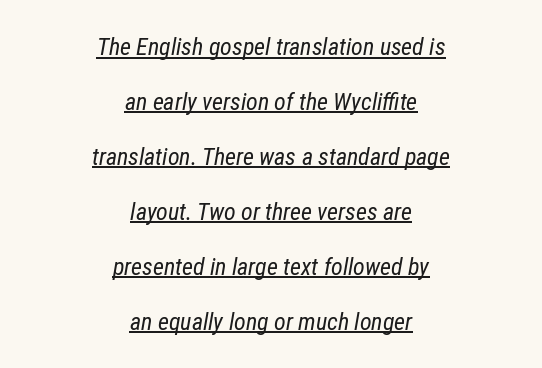
This is not heavy type; no bold has been used. No extra tracking has been applied to these lines. There's an unmistakable incline to the writing here. Vertical spacing — loose. A typographer would call this underscored text.
